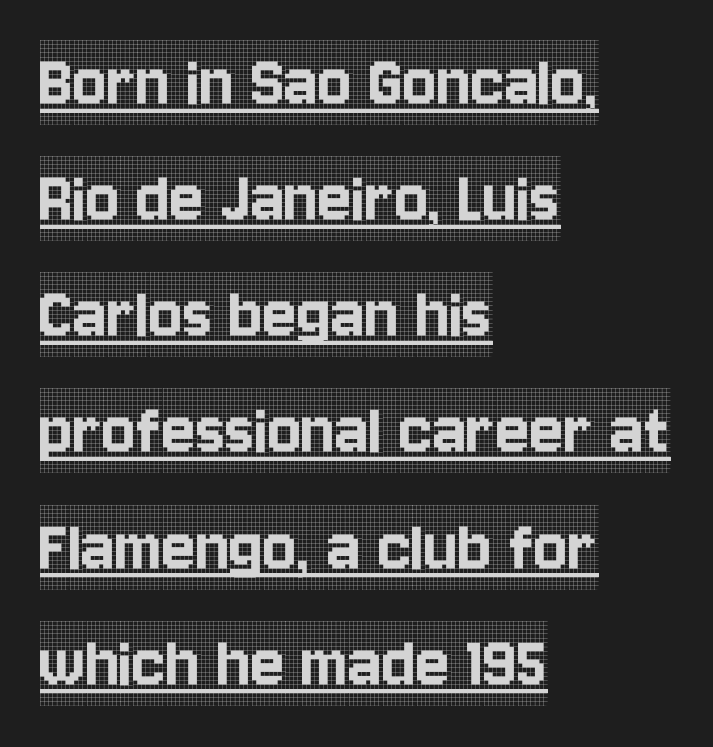
{"serif": "yes", "italic": "no", "width": "condensed", "x_height": "large", "monospaced": "no", "underline": "yes", "align": "left", "line_spacing": "normal", "line_spacing_ratio": 1.47, "letter_spacing": "normal", "letter_spacing_em": 0.0, "glyph_px": 79}
